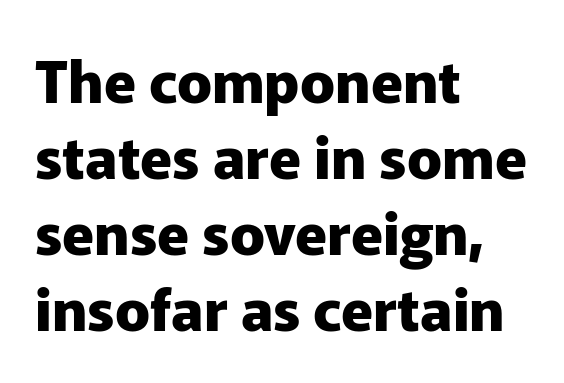
Q: Is the text bold? A: Yes.
Q: Is the text italic (slanted)? A: No, it is upright.
Q: Is the typeface a serif or a sans-serif typeface? A: Sans-serif.
Q: Is the text underlined? A: No.
Q: How is the paragraph aligned? A: Left-aligned.
Q: Is the spacing between letters normal or unusually wide? A: Normal.
Q: Is the spacing between lines tight, normal or loose? A: Normal.
Q: Width (condensed, normal, or wide)? A: Normal.
Q: Stroke contrast? A: Low.
Q: x-height? A: Medium.
Q: Monospaced? A: No.
